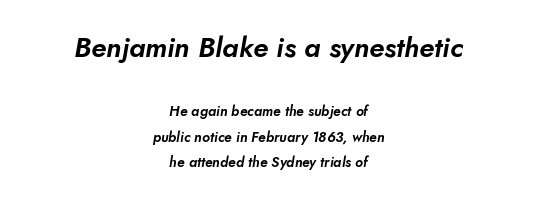
The image shows 28 px sans-serif type; set centered, line spacing 1.84x, normal letter spacing, not underlined; the first (top) block is 2.0x larger; low stroke contrast and a small x-height.
